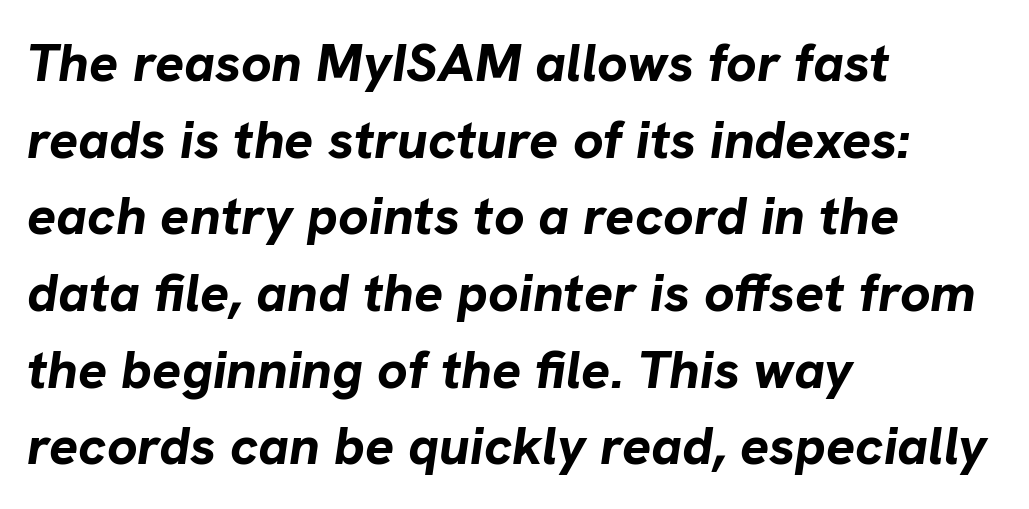
The paragraph has a hard left edge and a soft right edge. Tall strokes in this sample are angled rather than plumb. Character widths vary here, with narrow letters taking less room than wide ones. You could call the tracking neutral — neither tight nor loose.
